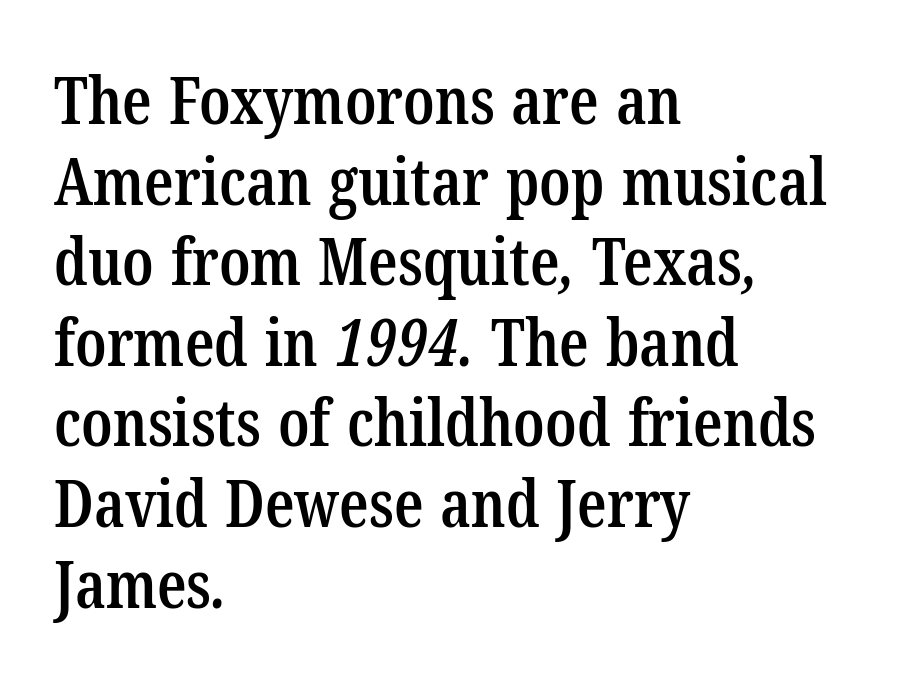
{"serif": "yes", "bold": "semi", "weight": "semibold", "width": "condensed", "stroke_contrast": "low", "x_height": "medium", "monospaced": "no", "underline": "no", "align": "left", "line_spacing_ratio": 1.24, "letter_spacing": "normal", "letter_spacing_em": 0.0, "glyph_px": 65}
